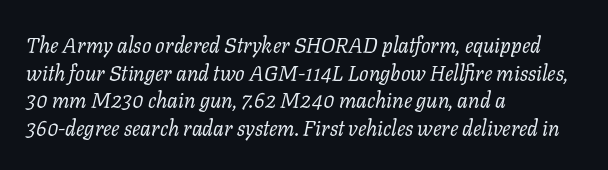
{"italic": "yes", "lean": "right", "slant_degrees": 11, "bold": "no", "underline": "no", "align": "left", "line_spacing": "normal", "line_spacing_ratio": 1.32, "letter_spacing": "normal", "letter_spacing_em": 0.0, "glyph_px": 21}
